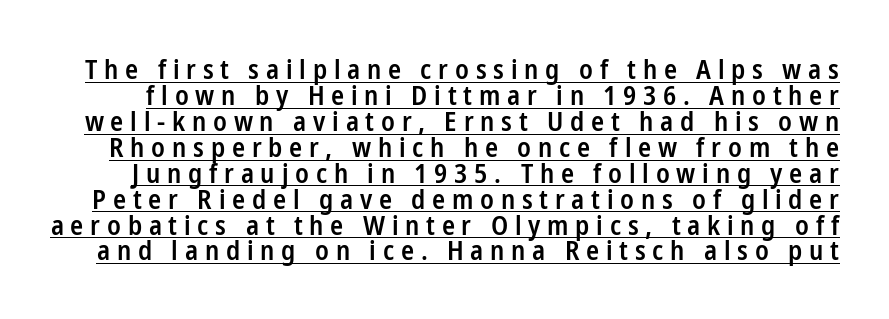
The lettering is marked with a stroke running underneath it. Loose tracking; the words dissolve into strings of separated letters. Posture: straight, roman, zero tilt. The passage shown is semibold, sitting just below true bold. The passage shown stacks its lines with hardly any gap.
